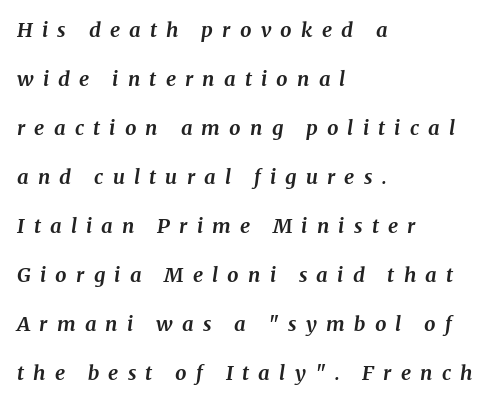
Q: Is the text bold? A: Yes.
Q: Is the text italic (slanted)? A: Yes, it leans right by about 8 degrees.
Q: Is the text underlined? A: No.
Q: How is the paragraph aligned? A: Left-aligned.
Q: Is the spacing between letters normal or unusually wide? A: Unusually wide.
Q: Is the spacing between lines tight, normal or loose? A: Loose.
